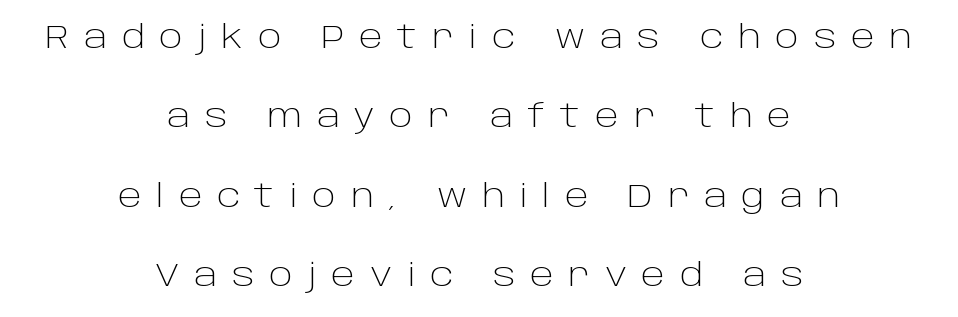
Q: Is the text bold? A: No.
Q: Is the text italic (slanted)? A: No, it is upright.
Q: Is the typeface a serif or a sans-serif typeface? A: Sans-serif.
Q: Is the text underlined? A: No.
Q: How is the paragraph aligned? A: Centered.
Q: Is the spacing between letters normal or unusually wide? A: Unusually wide.
Q: Is the spacing between lines tight, normal or loose? A: Loose.
Q: Width (condensed, normal, or wide)? A: Normal.
Q: Stroke contrast? A: Low.
Q: x-height? A: Large.
Q: Monospaced? A: No.
